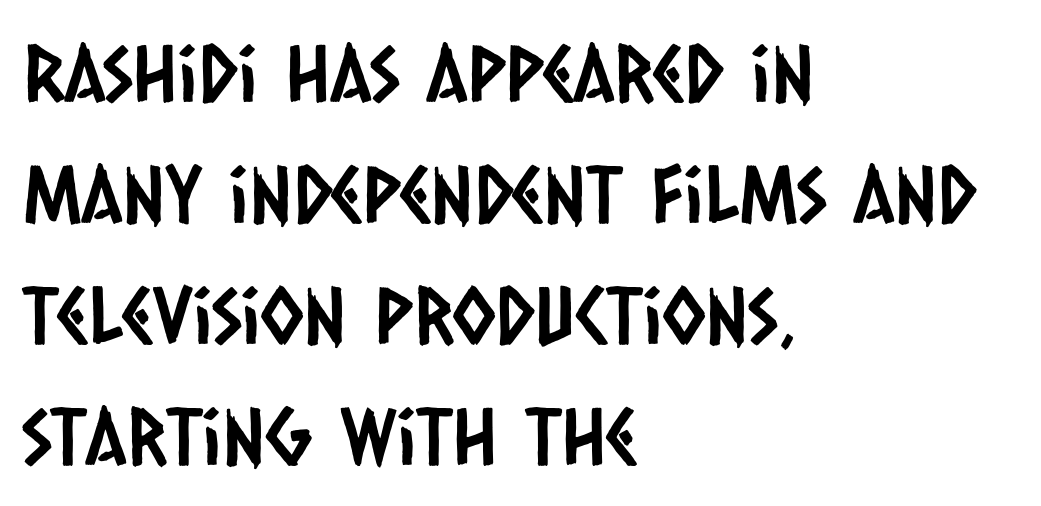
The image shows 79 px condensed sans-serif type; set left-aligned, normal line spacing (1.53x), normal letter spacing, not underlined; low stroke contrast and a large x-height.
